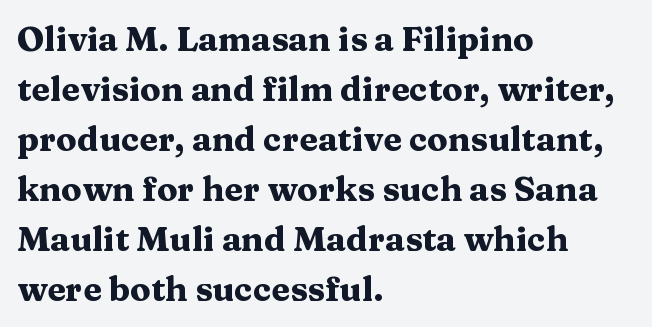
Q: Is the text bold? A: Yes.
Q: Is the text italic (slanted)? A: No, it is upright.
Q: Is the typeface a serif or a sans-serif typeface? A: Serif.
Q: Is the text underlined? A: No.
Q: How is the paragraph aligned? A: Left-aligned.
Q: Is the spacing between letters normal or unusually wide? A: Normal.
Q: Is the spacing between lines tight, normal or loose? A: Normal.
Q: Width (condensed, normal, or wide)? A: Wide.
Q: Stroke contrast? A: Medium.
Q: x-height? A: Medium.
Q: Monospaced? A: No.
